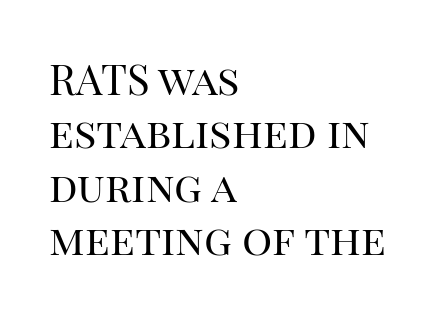
Q: Is the text bold? A: No.
Q: Is the text italic (slanted)? A: No, it is upright.
Q: Is the typeface a serif or a sans-serif typeface? A: Serif.
Q: Is the text underlined? A: No.
Q: How is the paragraph aligned? A: Left-aligned.
Q: Is the spacing between letters normal or unusually wide? A: Normal.
Q: Is the spacing between lines tight, normal or loose? A: Normal.
Q: Width (condensed, normal, or wide)? A: Normal.
Q: Stroke contrast? A: High.
Q: x-height? A: Large.
Q: Monospaced? A: No.
